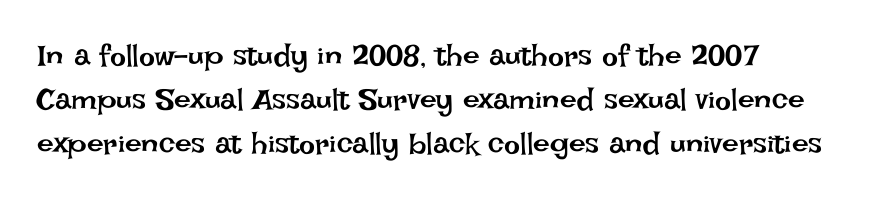
The image shows 30 px regular-weight type, upright; set left-aligned, normal line spacing (1.46x), normal letter spacing, not underlined; low stroke contrast and a large x-height.
